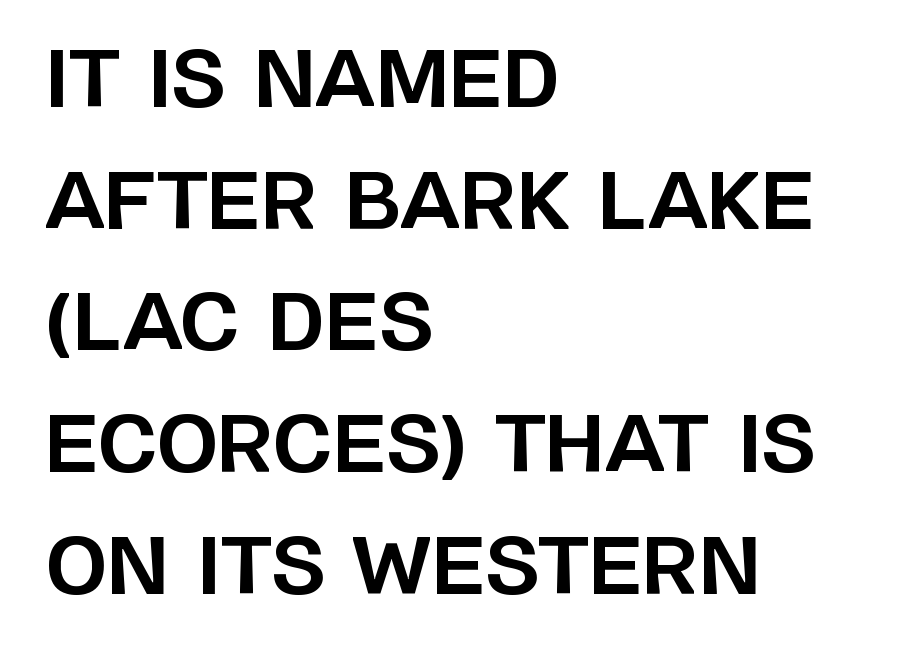
{"serif": "no", "italic": "no", "bold": "yes", "weight": "bold", "width": "normal", "stroke_contrast": "low", "x_height": "large", "monospaced": "no", "underline": "no", "align": "left", "line_spacing": "normal", "line_spacing_ratio": 1.54, "letter_spacing": "normal", "letter_spacing_em": 0.0, "glyph_px": 79}
